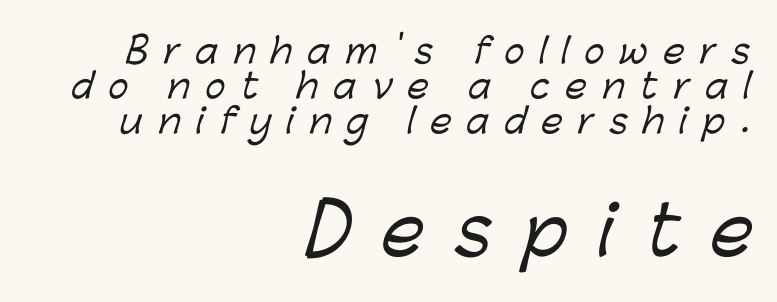
Q: Is the typeface a serif or a sans-serif typeface? A: Sans-serif.
Q: Is the text underlined? A: No.
Q: How is the paragraph aligned? A: Right-aligned.
Q: Is the spacing between letters normal or unusually wide? A: Unusually wide.
Q: Is the spacing between lines tight, normal or loose? A: Tight.
Q: Which block of text is set in a larger size, the first (top) or the second (bottom)? A: The second (bottom) one.
Q: Width (condensed, normal, or wide)? A: Normal.
Q: Stroke contrast? A: Low.
Q: x-height? A: Medium.
Q: Monospaced? A: No.
